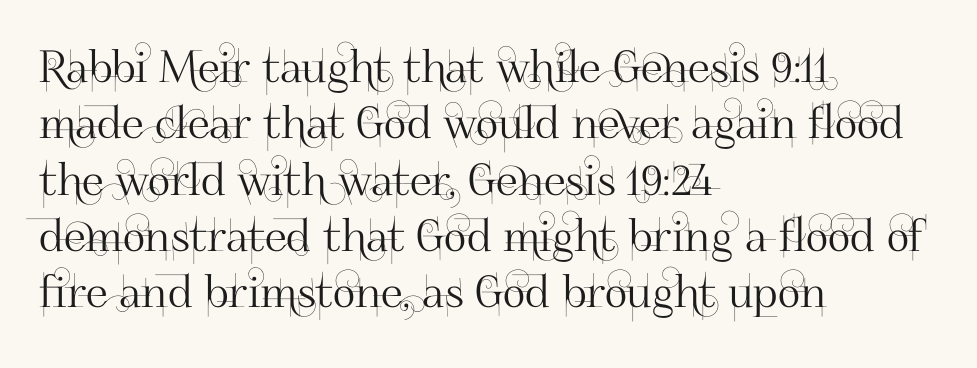
The image shows 44 px sans-serif type, upright; set left-aligned, normal line spacing (1.28x), normal letter spacing, not underlined; high stroke contrast and a small x-height.
